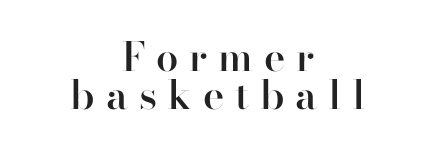
The image shows 40 px semibold serif type, upright; set centered, tight line spacing (0.96x), unusually wide letter spacing (+0.27 em), not underlined; high stroke contrast and a small x-height.
